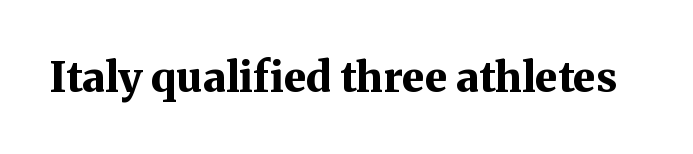
{"serif": "yes", "italic": "no", "bold": "yes", "weight": "bold", "width": "normal", "stroke_contrast": "medium", "x_height": "medium", "monospaced": "no", "underline": "no", "letter_spacing": "normal", "letter_spacing_em": 0.0, "glyph_px": 42}
